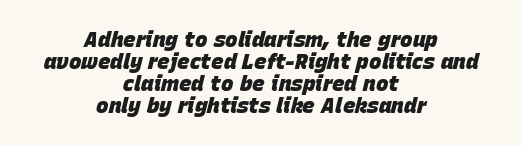
Q: Is the text bold? A: Yes.
Q: Is the text italic (slanted)? A: Yes, it leans right by about 15 degrees.
Q: Is the text underlined? A: No.
Q: How is the paragraph aligned? A: Centered.
Q: Is the spacing between letters normal or unusually wide? A: Normal.
Q: Is the spacing between lines tight, normal or loose? A: Tight.
